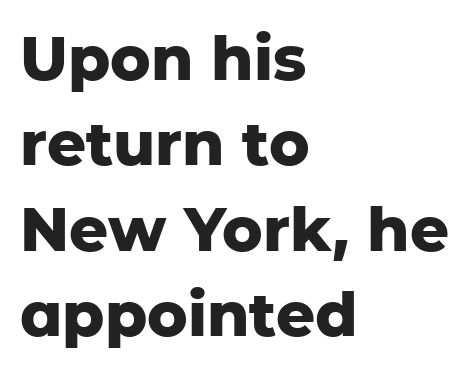
{"serif": "no", "italic": "no", "bold": "yes", "weight": "heavy", "width": "normal", "stroke_contrast": "low", "x_height": "medium", "monospaced": "no", "underline": "no", "align": "left", "line_spacing": "normal", "line_spacing_ratio": 1.4, "letter_spacing": "normal", "letter_spacing_em": 0.0, "glyph_px": 61}
